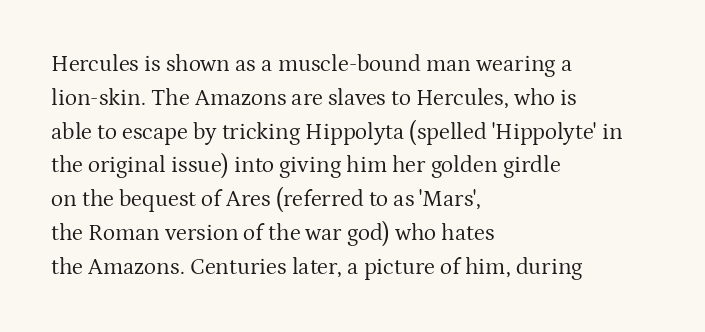
The image shows 23 px text type, upright; set left-aligned, normal line spacing (1.47x), normal letter spacing, not underlined.
